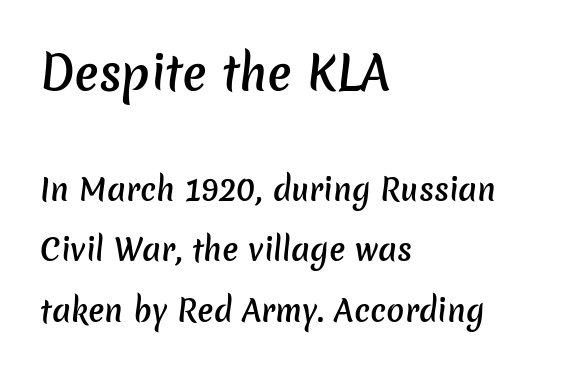
The image shows 45 px semibold sans-serif type; set left-aligned, loose line spacing (2.02x), normal letter spacing, not underlined; the first (top) block is 1.5x larger; low stroke contrast and a medium x-height.
